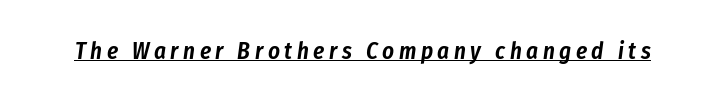
{"italic": "yes", "lean": "right", "slant_degrees": 8, "underline": "yes", "letter_spacing": "wide", "letter_spacing_em": 0.2, "glyph_px": 23}
